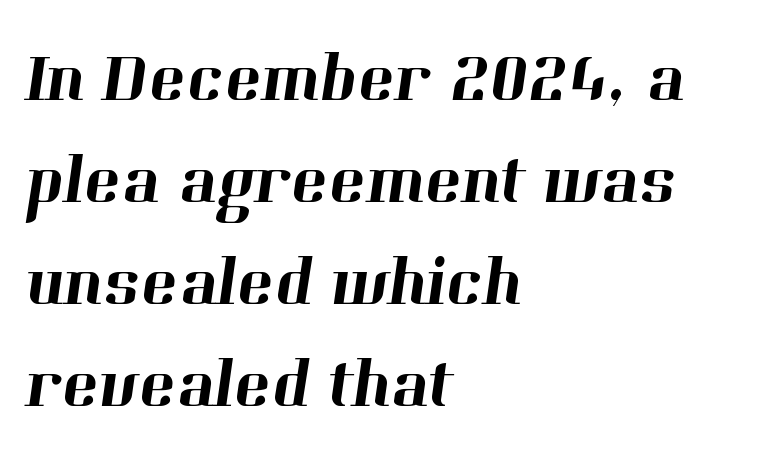
{"serif": "yes", "width": "normal", "stroke_contrast": "high", "x_height": "medium", "monospaced": "no", "underline": "no", "align": "left", "line_spacing": "normal", "line_spacing_ratio": 1.48, "letter_spacing": "normal", "letter_spacing_em": 0.0, "glyph_px": 69}
